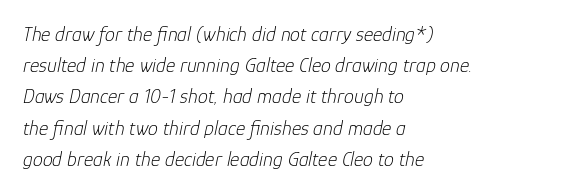
Q: Is the text bold? A: No.
Q: Is the text italic (slanted)? A: Yes, it leans right by about 12 degrees.
Q: Is the text underlined? A: No.
Q: How is the paragraph aligned? A: Left-aligned.
Q: Is the spacing between letters normal or unusually wide? A: Normal.
Q: Is the spacing between lines tight, normal or loose? A: Normal.
